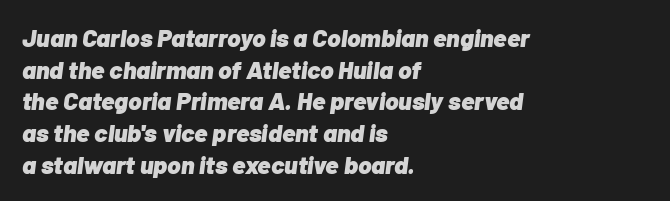
{"italic": "yes", "lean": "right", "slant_degrees": 7, "bold": "yes", "underline": "no", "align": "left", "line_spacing": "normal", "line_spacing_ratio": 1.27, "letter_spacing": "normal", "letter_spacing_em": 0.0, "glyph_px": 25}
